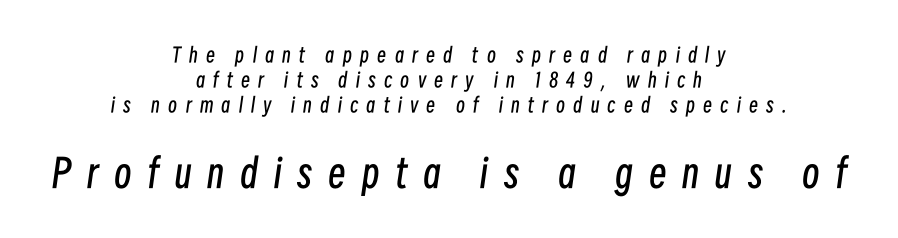
The image shows 39 px regular-weight, condensed type, italic (leaning right); set centered, normal line spacing (1.26x), unusually wide letter spacing (+0.41 em), not underlined; the second (bottom) block is 1.95x larger; low stroke contrast and a medium x-height.
